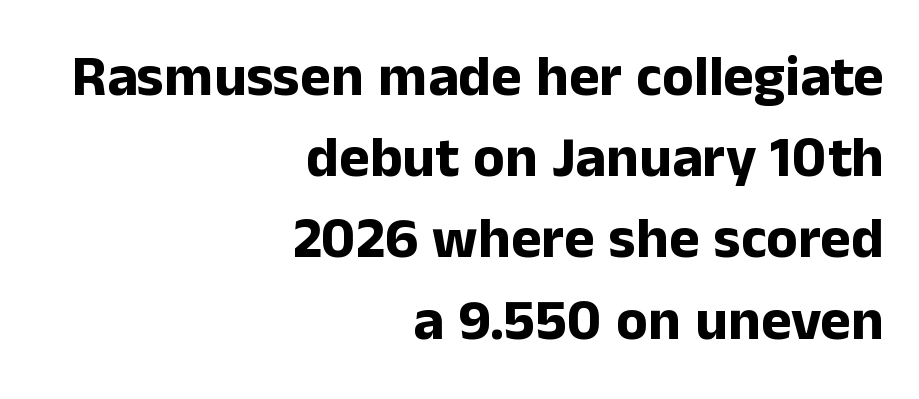
{"serif": "no", "italic": "no", "bold": "yes", "weight": "bold", "width": "normal", "stroke_contrast": "low", "x_height": "medium", "monospaced": "no", "underline": "no", "align": "right", "line_spacing": "normal", "line_spacing_ratio": 1.4, "letter_spacing": "normal", "letter_spacing_em": 0.0, "glyph_px": 58}
